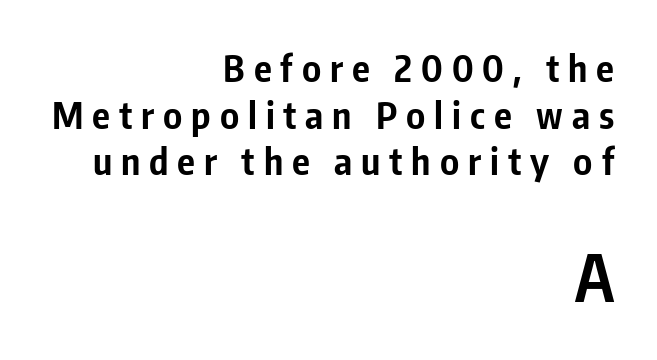
Q: Is the text bold? A: Yes.
Q: Is the text italic (slanted)? A: No, it is upright.
Q: Is the typeface a serif or a sans-serif typeface? A: Sans-serif.
Q: Is the text underlined? A: No.
Q: How is the paragraph aligned? A: Right-aligned.
Q: Is the spacing between letters normal or unusually wide? A: Unusually wide.
Q: Is the spacing between lines tight, normal or loose? A: Normal.
Q: Which block of text is set in a larger size, the first (top) or the second (bottom)? A: The second (bottom) one.
Q: Width (condensed, normal, or wide)? A: Condensed.
Q: Stroke contrast? A: Low.
Q: x-height? A: Medium.
Q: Monospaced? A: No.
